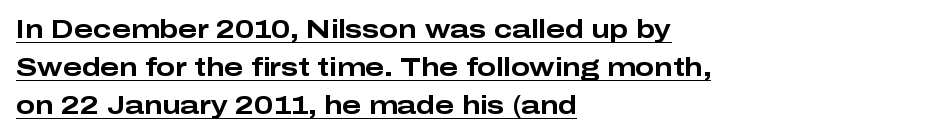
The letters are bold, with thick, heavy strokes. Leading: standard. This sample uses plain, unmodified letter spacing. Caption: multi-line text, flush left, ragged right. Rendered with straight, roman letterforms.
